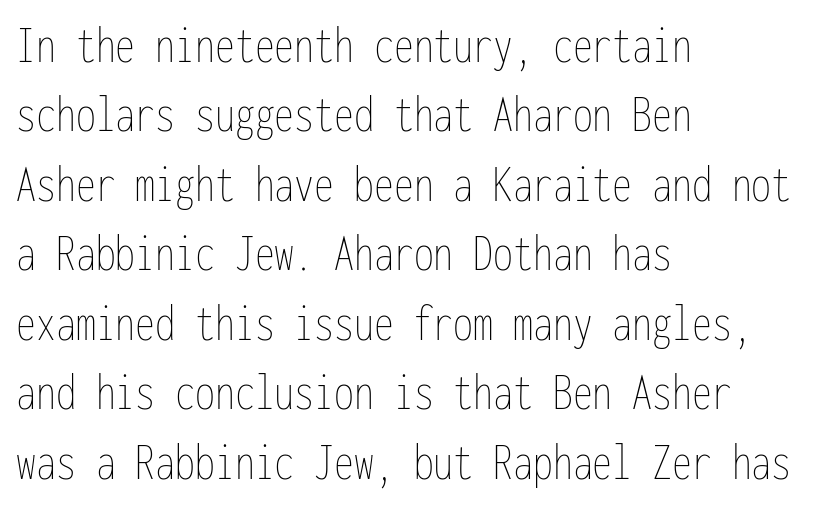
Notice how the stems are strictly vertical — no italics here. What's the leading like? Ordinary, nothing unusual. Every character here occupies the same horizontal width, giving the sample a typewriter-like rhythm. Has an underline been added? It has not.
